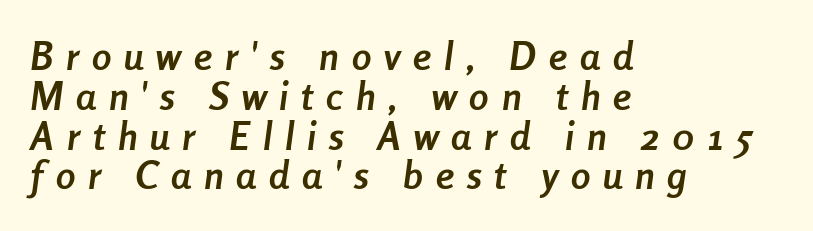
There's an unmistakable incline to the writing here. Think of a printed novel: that variable character pitch is what you see here. Lines of text with bare space underneath. Chunky letters — that's bold for sure. Tracking value appears strongly positive — letters spread wide. The setting favours the left margin, as ordinary paragraphs usually do.
